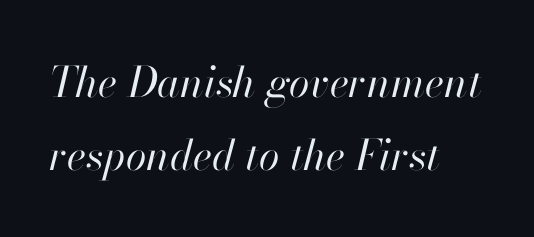
The image shows 42 px regular-weight type, italic (leaning right); set left-aligned, line spacing 1.75x, normal letter spacing, not underlined; high stroke contrast and a small x-height.
